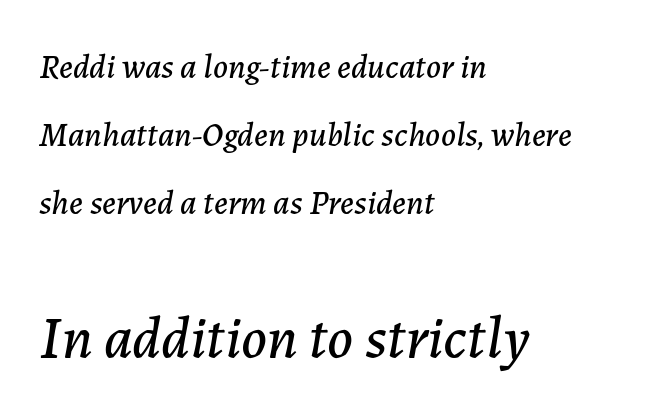
Rendered with sloped, italic letterforms. Rows of type keep a wide berth in the vertical direction. These lines keep a tight, regular rhythm from letter to letter. Size contrast runs from small at the top to large at the bottom. Do the characters align in a grid? No, the font is proportional. This sample is left-justified, so line endings fall wherever the words run out.
